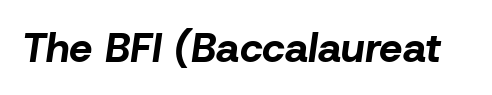
Q: Is the text bold? A: Yes.
Q: Is the text italic (slanted)? A: Yes, it leans right by about 8 degrees.
Q: Is the text underlined? A: No.
Q: Is the spacing between letters normal or unusually wide? A: Normal.
Q: Width (condensed, normal, or wide)? A: Normal.
Q: Stroke contrast? A: Low.
Q: x-height? A: Medium.
Q: Monospaced? A: No.
